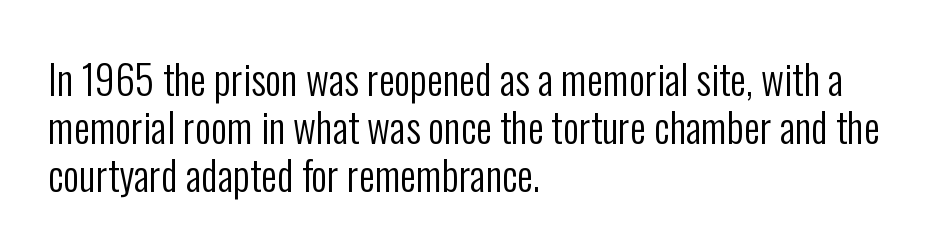
Observe the absence of serifs on each vertical stroke in this sample. Observe the ordinary spacing: letters are neighbours, not strangers. The space directly below the letters is spotless. The face used here is proportionally spaced, like ordinary book or web type.
